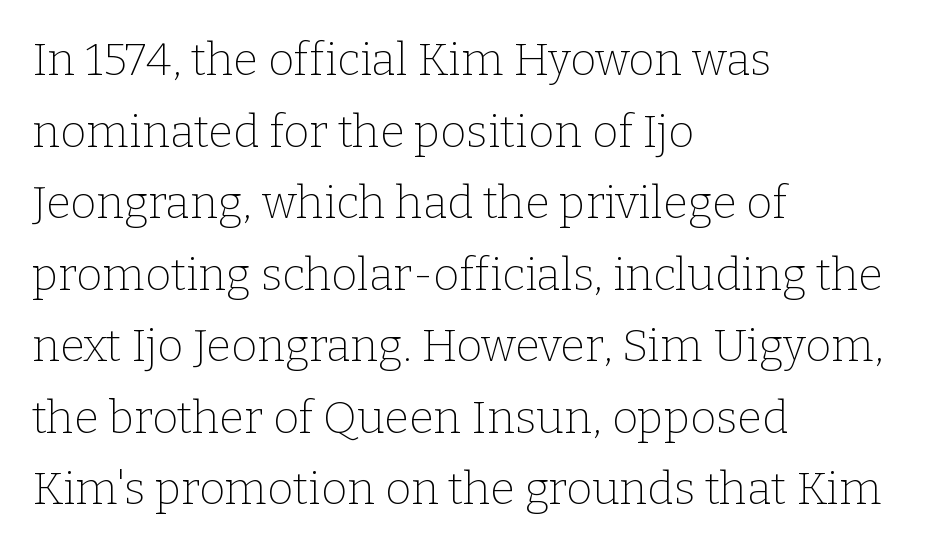
{"serif": "yes", "italic": "no", "bold": "no", "weight": "thin", "width": "normal", "stroke_contrast": "low", "x_height": "medium", "monospaced": "no", "underline": "no", "align": "left", "line_spacing": "normal", "line_spacing_ratio": 1.59, "letter_spacing": "normal", "letter_spacing_em": 0.0, "glyph_px": 45}
